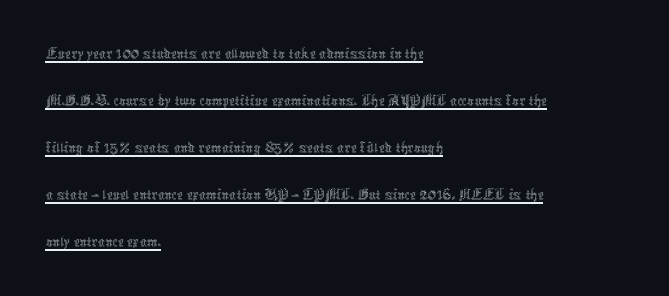
The image shows 34 px thin, condensed type, upright; set left-aligned, normal line spacing (1.38x), normal letter spacing, underlined; a medium x-height.
